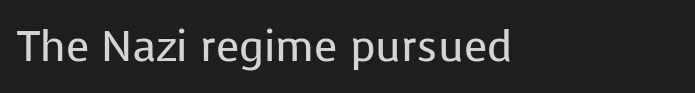
Do the characters align in a grid? No, the font is proportional. The type family on display is of the sans-serif kind. Letters have the restrained weight of plain body copy at most. This is the regular roman posture of the typeface. Check the space under the baseline: it is left empty.
